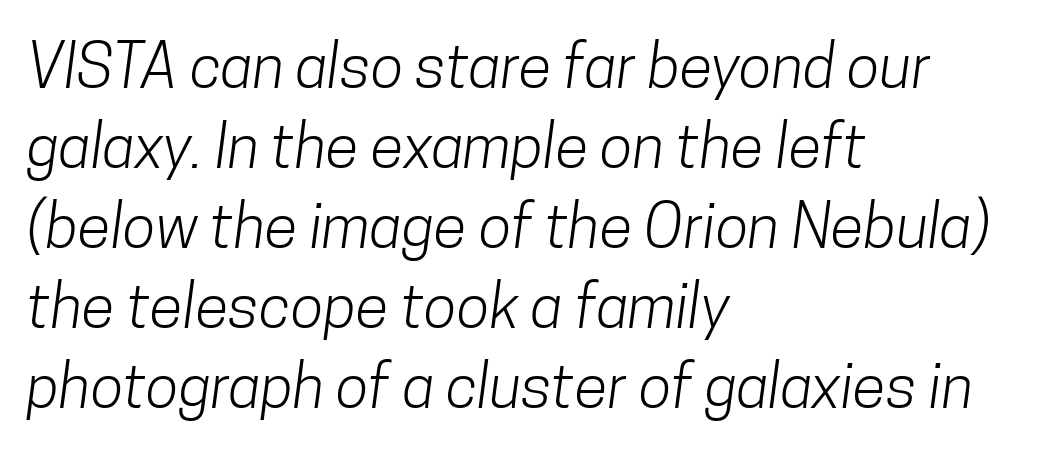
The image shows 61 px light, condensed sans-serif type; set left-aligned, normal line spacing (1.31x), normal letter spacing, not underlined; low stroke contrast and a medium x-height.
